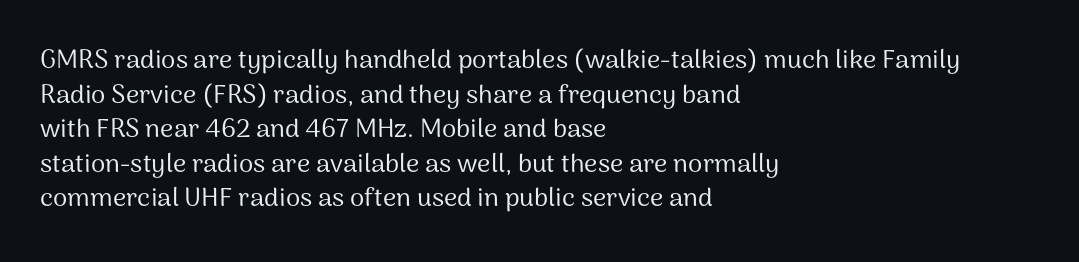
{"italic": "no", "bold": "no", "underline": "no", "align": "left", "line_spacing": "normal", "line_spacing_ratio": 1.33, "letter_spacing": "normal", "letter_spacing_em": 0.0, "glyph_px": 26}
